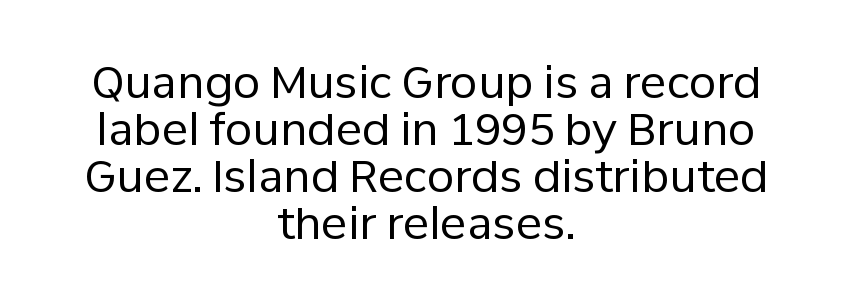
The image shows 44 px regular-weight sans-serif type, upright; set centered, tight line spacing (1.07x), normal letter spacing, not underlined; low stroke contrast and a medium x-height.
